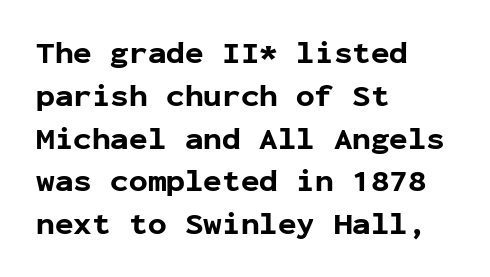
Monospaced: the letters line up in strict vertical columns. The glyphs have the mass of a bold cut. One-word summary of the alignment: left. Clear beneath every line of the passage.
